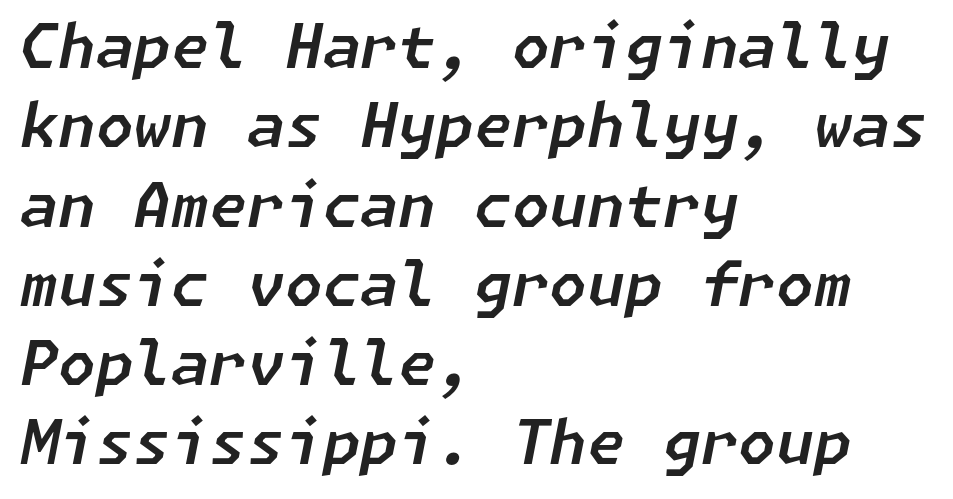
{"italic": "yes", "lean": "right", "slant_degrees": 11, "width": "normal", "stroke_contrast": "low", "x_height": "medium", "underline": "no", "align": "left", "line_spacing": "normal", "line_spacing_ratio": 1.3, "letter_spacing": "normal", "letter_spacing_em": 0.0, "glyph_px": 61}
